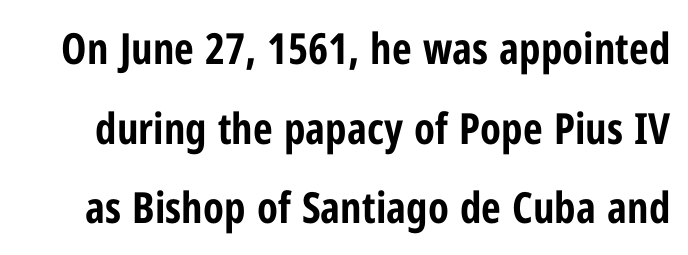
Spacing verdict: proportional, widths tailored to each character. The face used here is rendered with its standard letterfit. A typesetter would mark this as roman, not italic. The space beneath each line is pristine and unruled.
